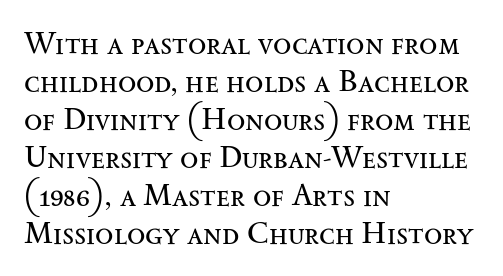
The image shows 30 px regular-weight, wide serif type, upright; set left-aligned, normal line spacing (1.27x), normal letter spacing, not underlined; medium stroke contrast and a small x-height.
